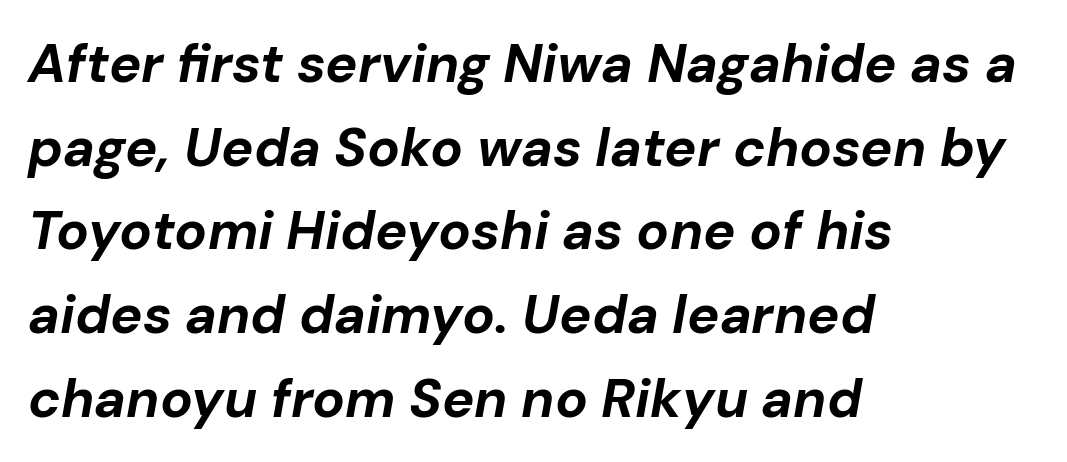
{"italic": "yes", "lean": "right", "slant_degrees": 10, "bold": "yes", "weight": "bold", "width": "normal", "stroke_contrast": "low", "x_height": "medium", "monospaced": "no", "underline": "no", "align": "left", "line_spacing": "normal", "line_spacing_ratio": 1.55, "letter_spacing": "normal", "letter_spacing_em": 0.0, "glyph_px": 54}
